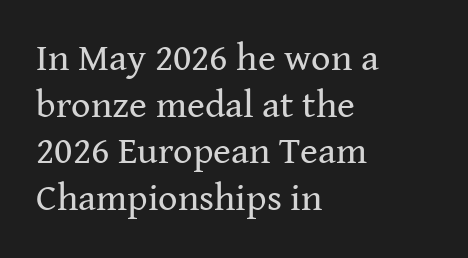
The image shows 38 px regular-weight serif type, upright; set left-aligned, line spacing 1.23x, normal letter spacing, not underlined; medium stroke contrast and a medium x-height.
